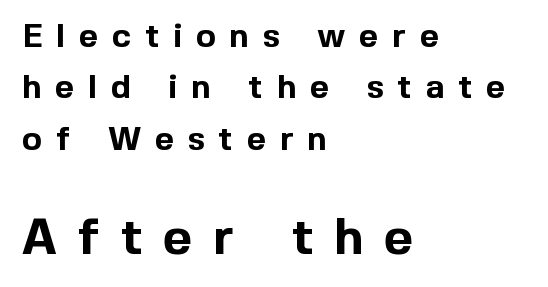
Q: Is the text bold? A: Yes.
Q: Is the text italic (slanted)? A: No, it is upright.
Q: Is the typeface a serif or a sans-serif typeface? A: Sans-serif.
Q: Is the text underlined? A: No.
Q: How is the paragraph aligned? A: Left-aligned.
Q: Is the spacing between letters normal or unusually wide? A: Unusually wide.
Q: Is the spacing between lines tight, normal or loose? A: Normal.
Q: Which block of text is set in a larger size, the first (top) or the second (bottom)? A: The second (bottom) one.
Q: Width (condensed, normal, or wide)? A: Normal.
Q: x-height? A: Medium.
Q: Monospaced? A: No.
